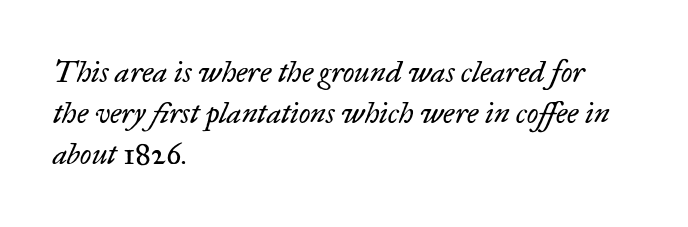
{"serif": "yes", "italic": "yes", "lean": "right", "slant_degrees": 17, "bold": "no", "weight": "regular", "width": "normal", "stroke_contrast": "low", "x_height": "small", "monospaced": "no", "underline": "no", "align": "left", "line_spacing": "normal", "line_spacing_ratio": 1.37, "letter_spacing": "normal", "letter_spacing_em": 0.0, "glyph_px": 30}
